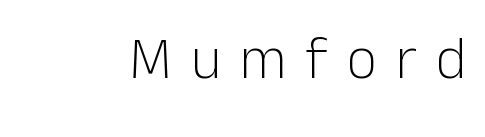
These lines were composed using upright roman letters. This sample has the flowing, uneven cadence of proportional lettering. Regarding serifs, this sample does without them. Think standard paragraph weight, or any step lighter than that.
